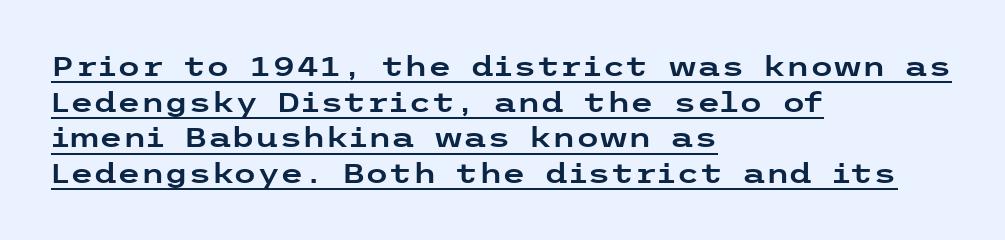
{"italic": "no", "underline": "yes", "align": "left", "line_spacing": "normal", "line_spacing_ratio": 1.32, "letter_spacing": "normal", "letter_spacing_em": 0.0, "glyph_px": 27}
